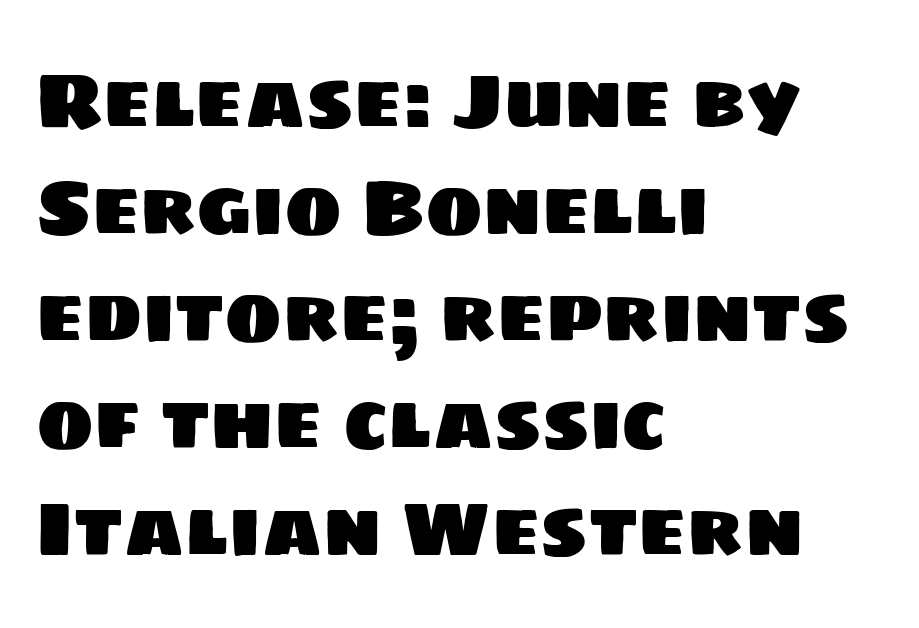
The compositor pushed each line to the left boundary. Baseline-to-baseline distance is the conventional proportion of letter height. How are the letters spaced? Ordinarily, with no added tracking. Descenders are the only things crossing below the line.
